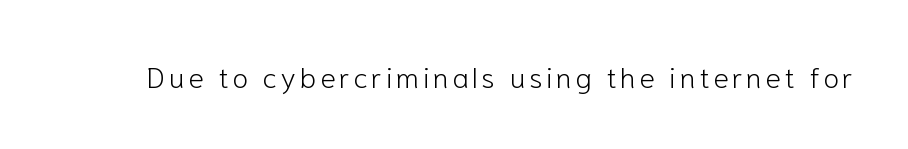
Q: Is the text bold? A: No.
Q: Is the text italic (slanted)? A: No, it is upright.
Q: Is the typeface a serif or a sans-serif typeface? A: Sans-serif.
Q: Is the text underlined? A: No.
Q: Width (condensed, normal, or wide)? A: Normal.
Q: Stroke contrast? A: Low.
Q: x-height? A: Medium.
Q: Monospaced? A: No.
